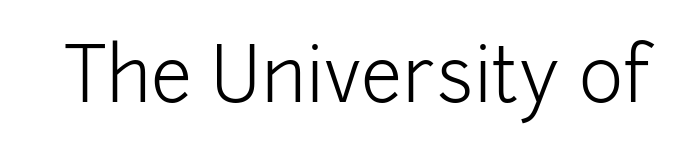
Character widths vary here, with narrow letters taking less room than wide ones. The string is rendered with underlining switched off. The font family rendered here belongs to the sans-serif group. Nothing unusual about the tracking: characters are spaced as the font intends. Counters stay open thanks to moderate or lighter strokes.
